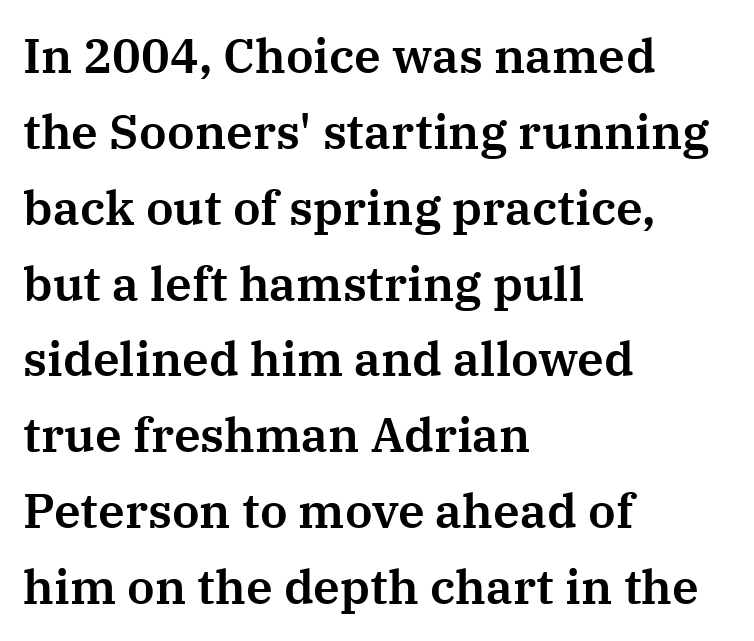
Posture: vertical. Each new line begins a customary step beneath the previous one. Old-style or modern, the face here clearly has serifs. The passage shown is typed in a proportional face where columns would drift.
